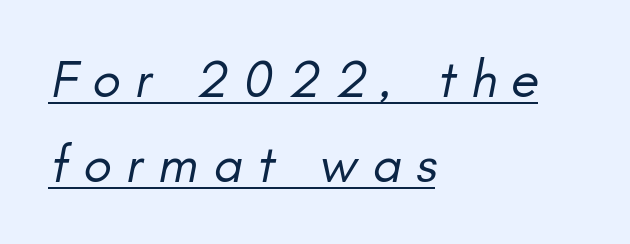
Q: Is the text bold? A: No.
Q: Is the text italic (slanted)? A: Yes, it leans right by about 11 degrees.
Q: Is the text underlined? A: Yes.
Q: How is the paragraph aligned? A: Left-aligned.
Q: Is the spacing between letters normal or unusually wide? A: Unusually wide.
Q: Is the spacing between lines tight, normal or loose? A: Normal.
Q: Width (condensed, normal, or wide)? A: Normal.
Q: Stroke contrast? A: Low.
Q: x-height? A: Small.
Q: Monospaced? A: No.
